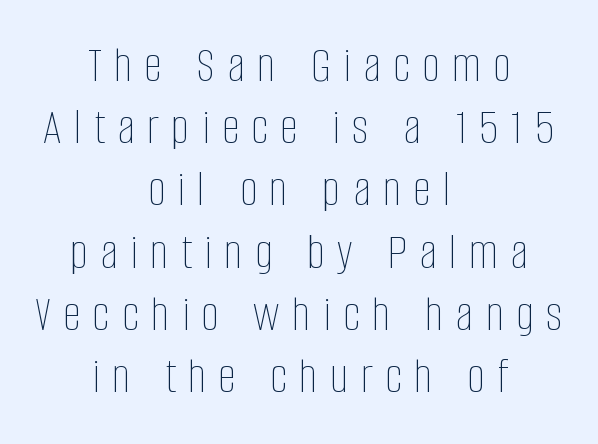
Characters remain perfectly vertical along every line. The typesetting does not lean heavy: it is not bold. There is plenty of visible air inserted between adjacent glyphs. Spacing verdict: proportional, widths tailored to each character. Every row of glyphs is offset so its center matches the block's center. The passage shown is not underscored anywhere.
